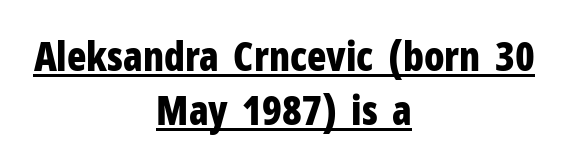
{"serif": "no", "italic": "no", "bold": "yes", "weight": "bold", "width": "condensed", "stroke_contrast": "low", "x_height": "medium", "monospaced": "no", "underline": "yes", "align": "center", "line_spacing": "normal", "line_spacing_ratio": 1.34, "letter_spacing": "normal", "letter_spacing_em": 0.0, "glyph_px": 40}
